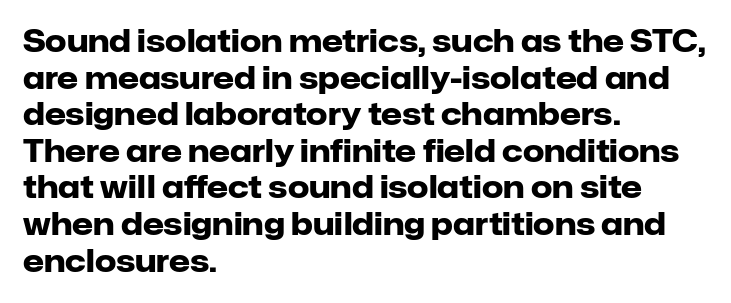
{"serif": "no", "italic": "no", "bold": "yes", "weight": "heavy", "width": "normal", "stroke_contrast": "low", "x_height": "medium", "monospaced": "no", "underline": "no", "align": "left", "line_spacing_ratio": 1.22, "letter_spacing": "normal", "letter_spacing_em": 0.0, "glyph_px": 30}
